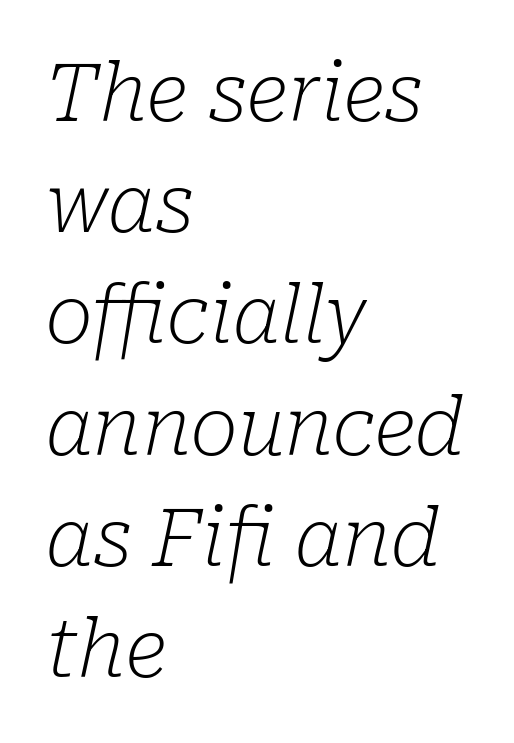
Compared with typical paragraphs, the rows here are spaced about the same. Every row of glyphs begins at an identical x-position on the left. The specimen omits any rule beneath the text block's lines. The cut favours lightness, reaching ordinary text weight at its darkest.
